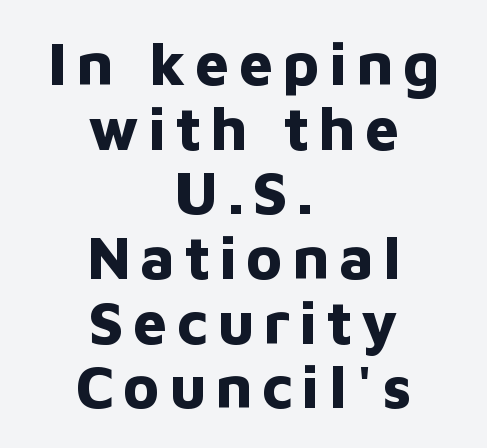
Looks like regular typesetting: each glyph gets only the width it needs. Beneath every word, the page is bare. You'd pick this weight for a headline — it's a proper bold. Is the block centered? Yes — each line is placed symmetrically about the middle.
